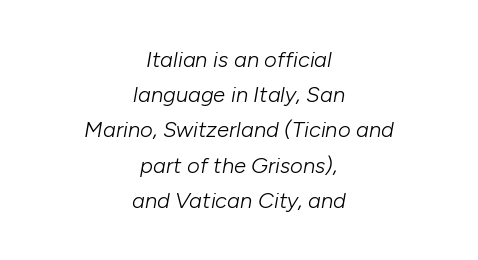
Every row of glyphs is offset so its center matches the block's center. No letter is thick-stroked: the sample isn't bold. Regarding leading, the lines here are spaced in the standard way. Descender tails drop into unmarked territory.
